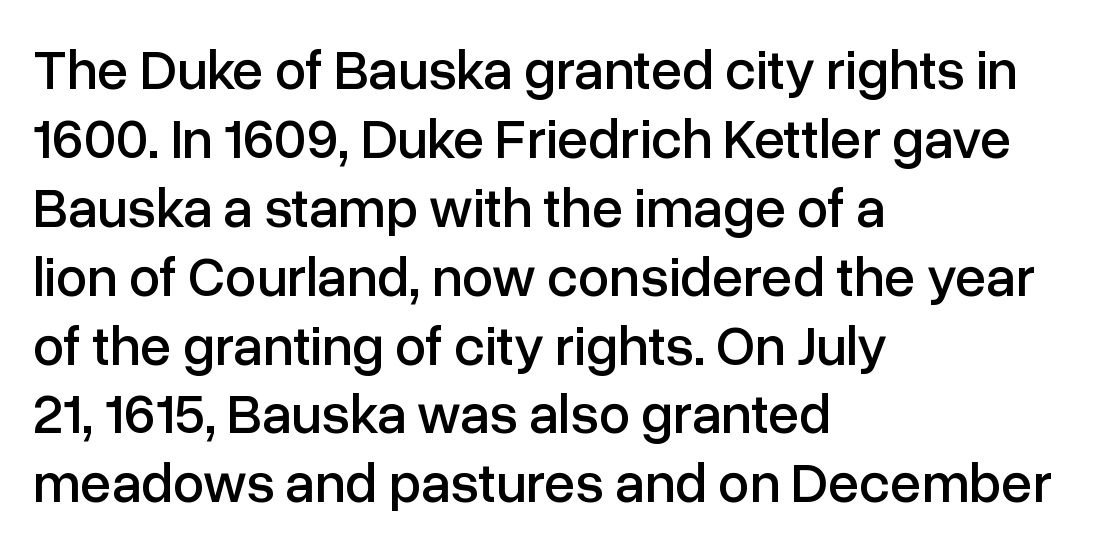
Q: Is the text italic (slanted)? A: No, it is upright.
Q: Is the typeface a serif or a sans-serif typeface? A: Sans-serif.
Q: Is the text underlined? A: No.
Q: How is the paragraph aligned? A: Left-aligned.
Q: Is the spacing between letters normal or unusually wide? A: Normal.
Q: Width (condensed, normal, or wide)? A: Normal.
Q: Stroke contrast? A: Low.
Q: x-height? A: Medium.
Q: Monospaced? A: No.
